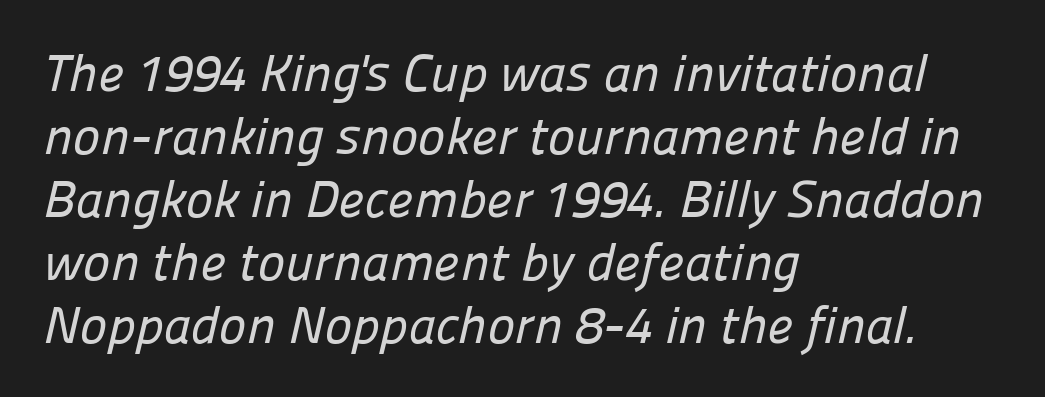
This sample has the flowing, uneven cadence of proportional lettering. Is this a sans? Yes — the strokes have no serifs. Has an underline been added? It has not. Tracking here is standard; glyphs follow each other at the usual distance. Leftover space on each line is placed entirely after the last word.
